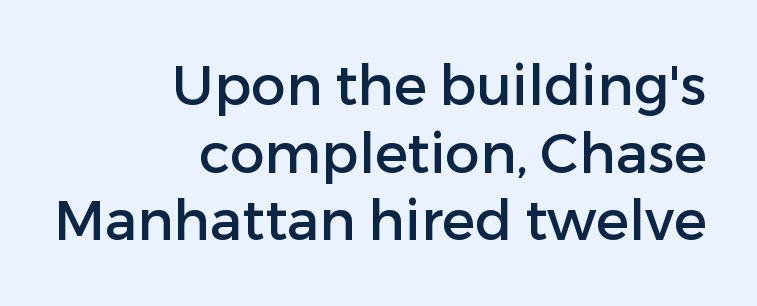
There is no visible air inserted between adjacent glyphs. Every row of glyphs terminates at an identical x-position on the right. Nothing sits at the stroke ends, so this counts as sans-serif. A bare baseline throughout the passage. Does the lettering tilt? It doesn't — this is upright. You could not count columns in this text — the font is proportionally spaced.
